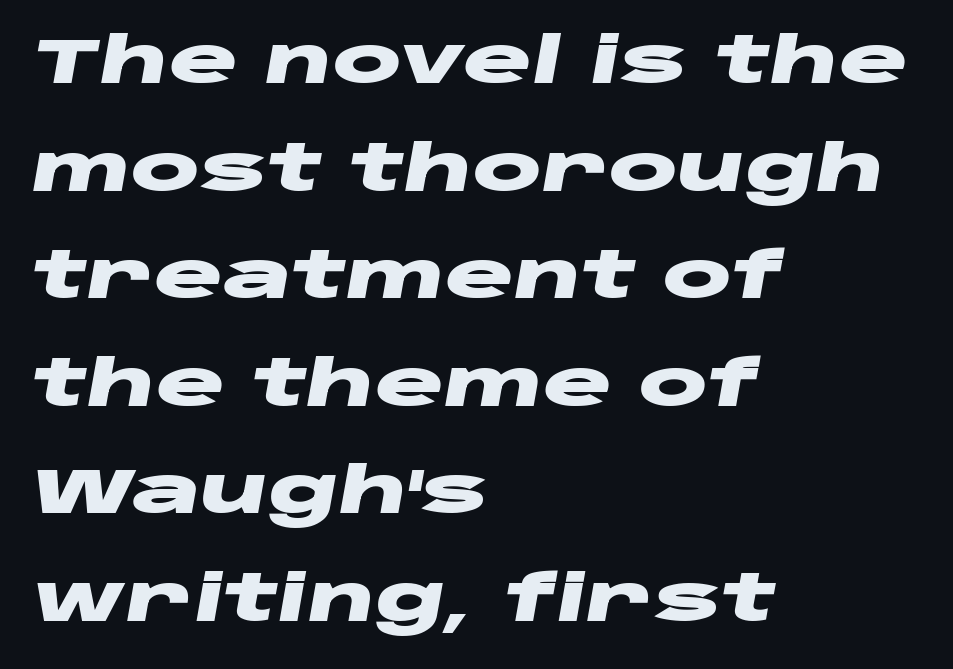
Characters follow at the spacing the type designer built in. Only glyphs here, with clear space below each row. This sample uses an oblique cut, with every glyph tilted off the vertical. Vertical spacing — default. The letters advance in unequal steps, a hallmark of proportional type.
